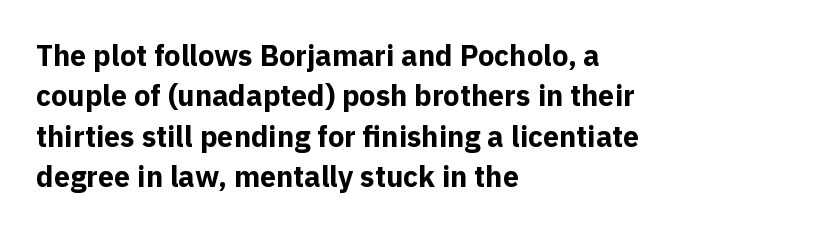
The image shows 29 px bold sans-serif type, upright; set left-aligned, normal line spacing (1.39x), normal letter spacing, not underlined; a medium x-height.
